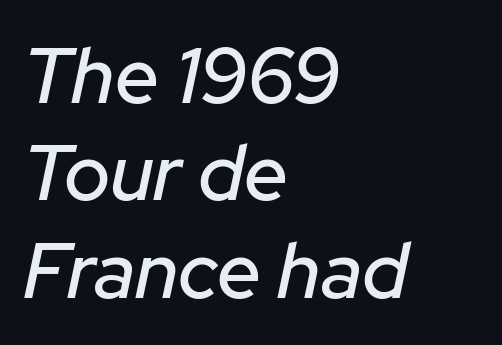
{"italic": "yes", "lean": "right", "slant_degrees": 12, "width": "normal", "stroke_contrast": "low", "x_height": "medium", "monospaced": "no", "underline": "no", "align": "left", "line_spacing": "normal", "line_spacing_ratio": 1.25, "letter_spacing": "normal", "letter_spacing_em": 0.0, "glyph_px": 78}
